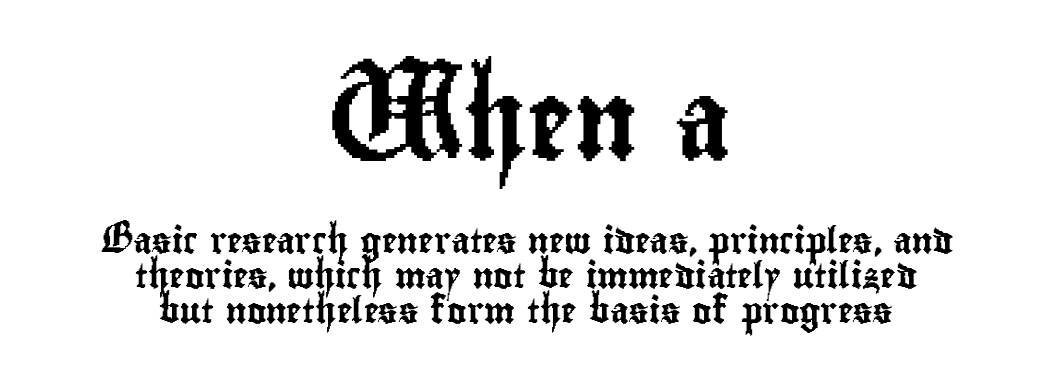
Every character sits straight up, as roman type does. The space beneath each line is pristine and unruled. Whoever set this chose a conventional vertical rhythm. The tracking reads as untouched default to a designer's eye. Does the type have serifs? No, each stem ends abruptly. Which of the two is more prominent by size? The first, at the top.
